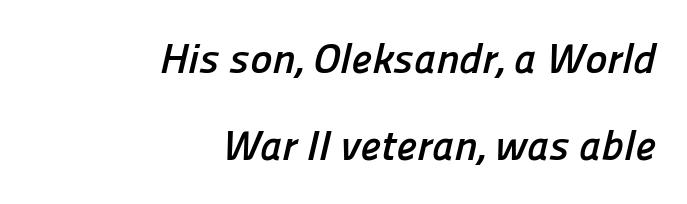
The image shows 42 px semibold sans-serif type; set right-aligned, loose line spacing (2.07x), normal letter spacing, not underlined; low stroke contrast and a medium x-height.
